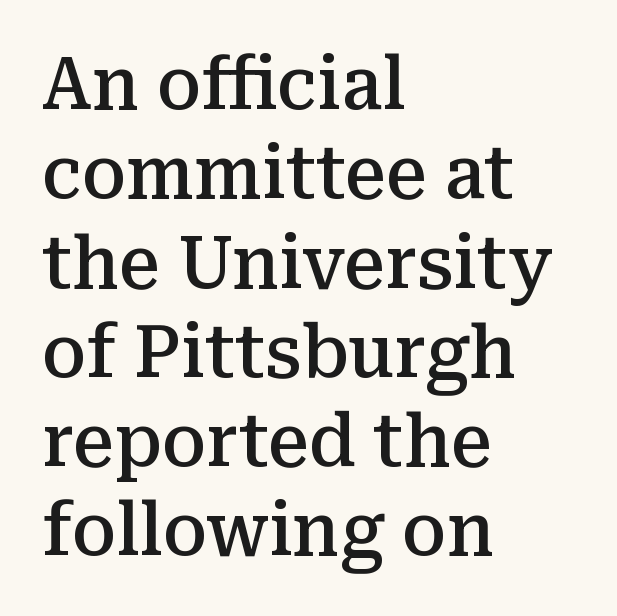
Q: Is the text bold? A: Semi-bold.
Q: Is the text italic (slanted)? A: No, it is upright.
Q: Is the typeface a serif or a sans-serif typeface? A: Serif.
Q: Is the text underlined? A: No.
Q: How is the paragraph aligned? A: Left-aligned.
Q: Is the spacing between letters normal or unusually wide? A: Normal.
Q: Width (condensed, normal, or wide)? A: Normal.
Q: Stroke contrast? A: Medium.
Q: x-height? A: Medium.
Q: Monospaced? A: No.
